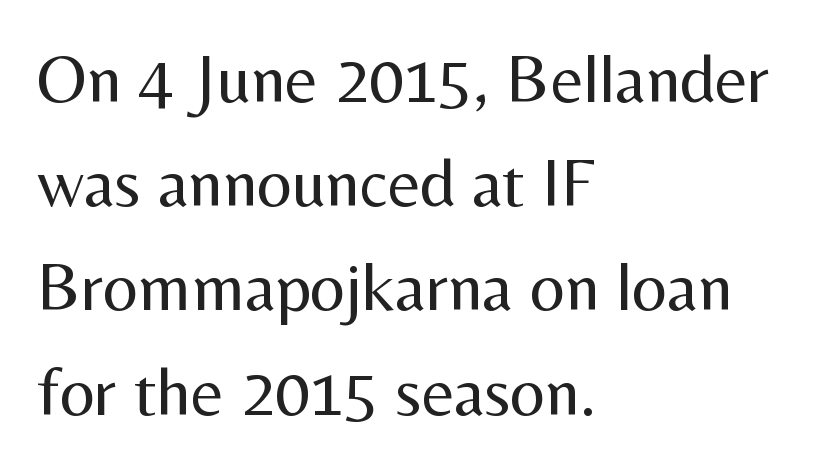
Q: Is the text bold? A: No.
Q: Is the text italic (slanted)? A: No, it is upright.
Q: Is the typeface a serif or a sans-serif typeface? A: Sans-serif.
Q: Is the text underlined? A: No.
Q: How is the paragraph aligned? A: Left-aligned.
Q: Is the spacing between letters normal or unusually wide? A: Normal.
Q: Is the spacing between lines tight, normal or loose? A: Normal.
Q: Width (condensed, normal, or wide)? A: Normal.
Q: Stroke contrast? A: Medium.
Q: x-height? A: Medium.
Q: Monospaced? A: No.
